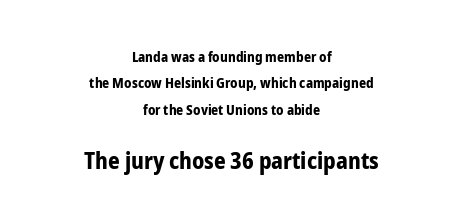
Q: Is the text bold? A: Yes.
Q: Is the text italic (slanted)? A: No, it is upright.
Q: Is the text underlined? A: No.
Q: How is the paragraph aligned? A: Centered.
Q: Is the spacing between letters normal or unusually wide? A: Normal.
Q: Which block of text is set in a larger size, the first (top) or the second (bottom)? A: The second (bottom) one.
